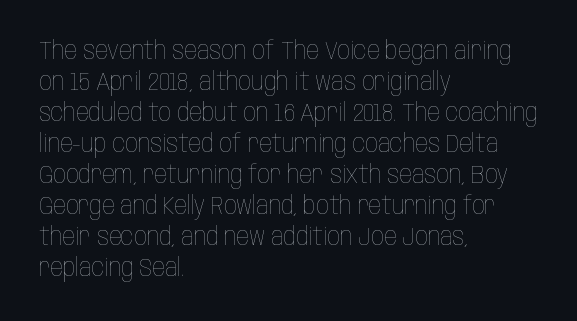
The image shows 25 px text type, upright; set left-aligned, line spacing 1.24x, normal letter spacing, not underlined.
